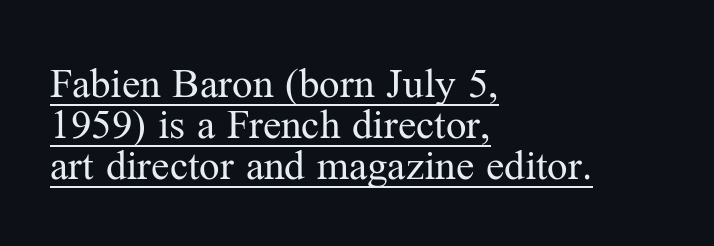
Q: Is the text bold? A: No.
Q: Is the text italic (slanted)? A: No, it is upright.
Q: Is the typeface a serif or a sans-serif typeface? A: Serif.
Q: Is the text underlined? A: Yes.
Q: How is the paragraph aligned? A: Left-aligned.
Q: Is the spacing between letters normal or unusually wide? A: Normal.
Q: Is the spacing between lines tight, normal or loose? A: Tight.
Q: Width (condensed, normal, or wide)? A: Normal.
Q: Stroke contrast? A: Medium.
Q: x-height? A: Medium.
Q: Monospaced? A: No.
